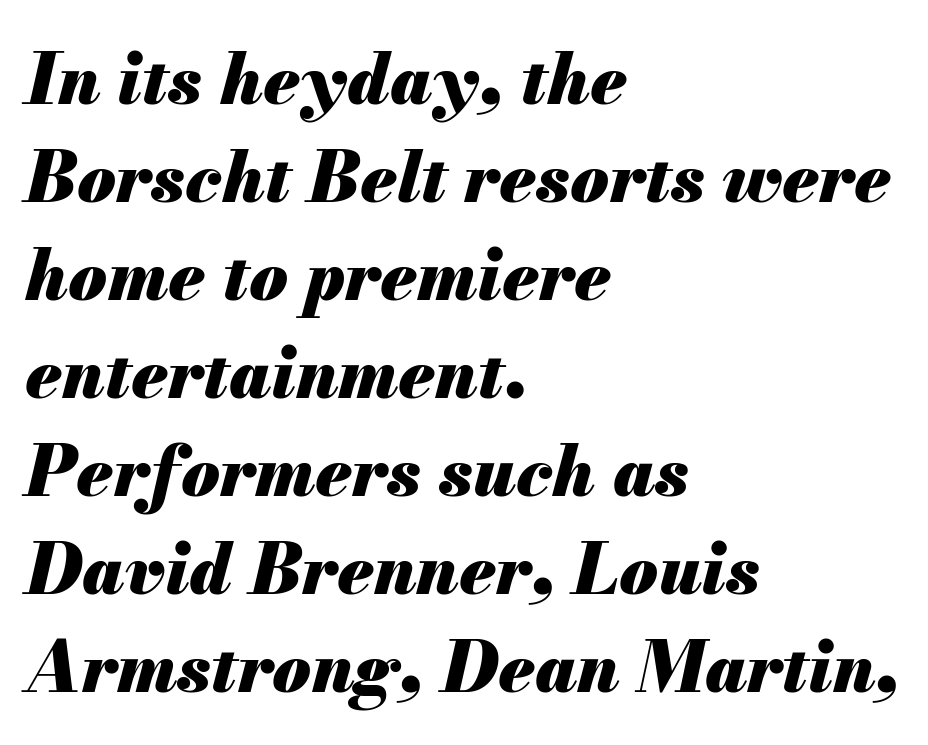
Q: Is the text bold? A: Yes.
Q: Is the text italic (slanted)? A: Yes, it leans right by about 13 degrees.
Q: Is the text underlined? A: No.
Q: How is the paragraph aligned? A: Left-aligned.
Q: Is the spacing between letters normal or unusually wide? A: Normal.
Q: Is the spacing between lines tight, normal or loose? A: Normal.
Q: Width (condensed, normal, or wide)? A: Normal.
Q: Stroke contrast? A: Medium.
Q: x-height? A: Small.
Q: Monospaced? A: No.
